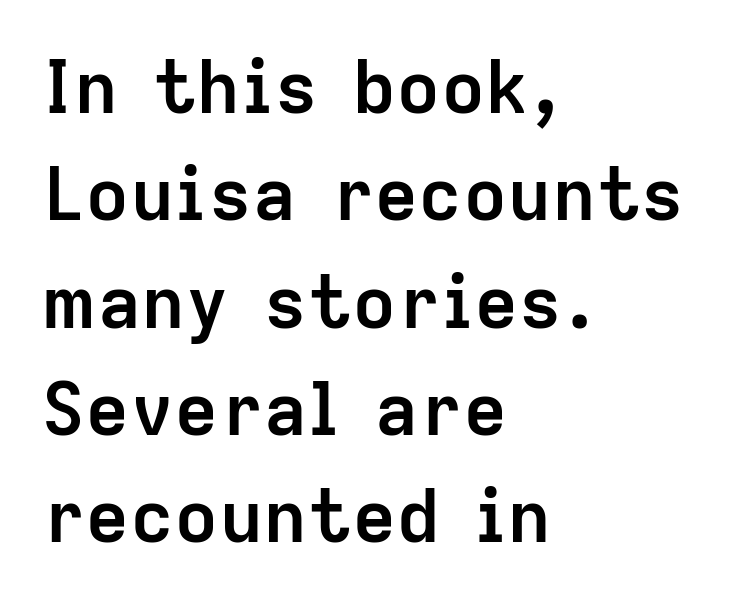
{"serif": "no", "italic": "no", "bold": "yes", "weight": "semibold", "width": "normal", "stroke_contrast": "low", "x_height": "medium", "monospaced": "no", "underline": "no", "align": "left", "line_spacing": "normal", "line_spacing_ratio": 1.45, "letter_spacing": "normal", "letter_spacing_em": 0.0, "glyph_px": 74}
